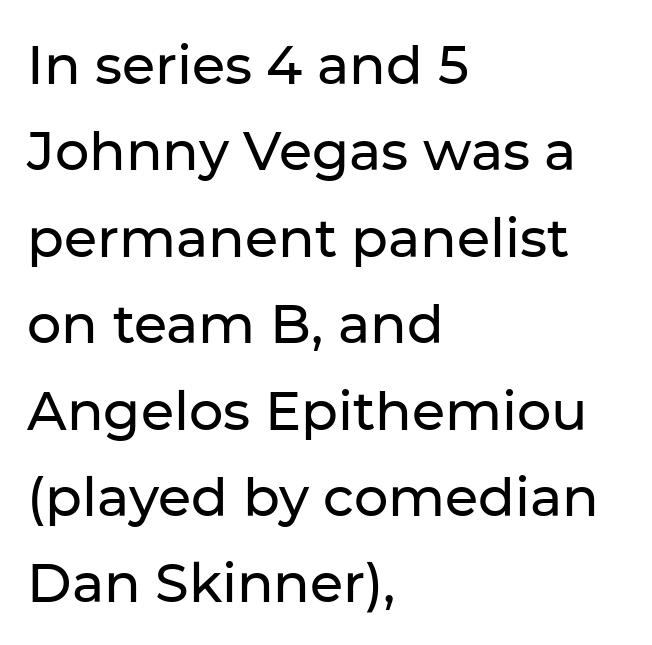
Q: Is the text italic (slanted)? A: No, it is upright.
Q: Is the typeface a serif or a sans-serif typeface? A: Sans-serif.
Q: Is the text underlined? A: No.
Q: How is the paragraph aligned? A: Left-aligned.
Q: Is the spacing between letters normal or unusually wide? A: Normal.
Q: Is the spacing between lines tight, normal or loose? A: Normal.
Q: Width (condensed, normal, or wide)? A: Normal.
Q: Stroke contrast? A: Low.
Q: x-height? A: Medium.
Q: Monospaced? A: No.
